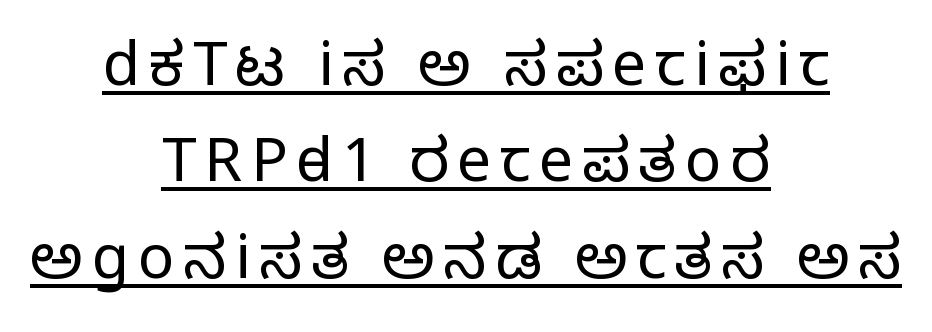
The face looks like a standard text weight, possibly lighter. Compared with a flush-left layout, this one balances lines on the center instead. The face used here is proportionally spaced, like ordinary book or web type. The vertical gap from one line to the next is medium. Check the space under the baseline: a stroke is drawn there.
